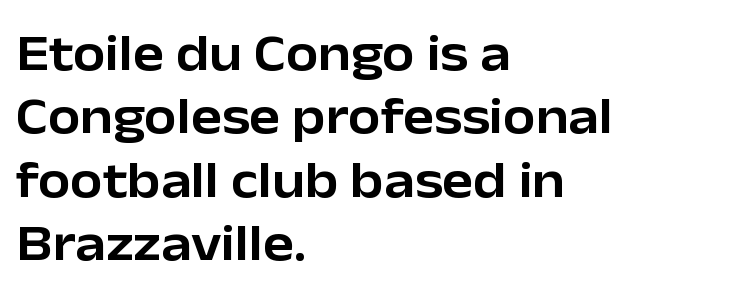
Q: Is the text italic (slanted)? A: No, it is upright.
Q: Is the typeface a serif or a sans-serif typeface? A: Sans-serif.
Q: Is the text underlined? A: No.
Q: How is the paragraph aligned? A: Left-aligned.
Q: Is the spacing between letters normal or unusually wide? A: Normal.
Q: Width (condensed, normal, or wide)? A: Normal.
Q: Stroke contrast? A: Low.
Q: x-height? A: Medium.
Q: Monospaced? A: No.
